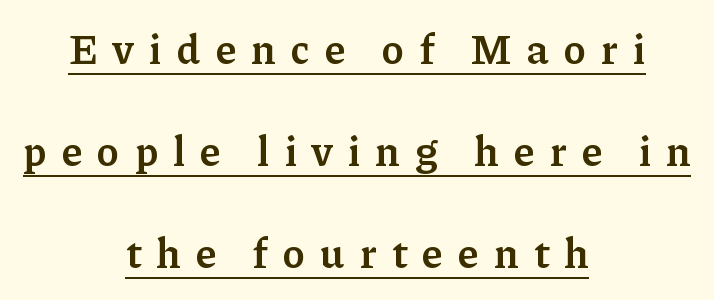
{"serif": "yes", "italic": "no", "bold": "semi", "weight": "semibold", "width": "normal", "stroke_contrast": "low", "x_height": "medium", "monospaced": "no", "underline": "yes", "align": "center", "line_spacing": "loose", "line_spacing_ratio": 2.43, "letter_spacing": "wide", "letter_spacing_em": 0.37, "glyph_px": 42}
